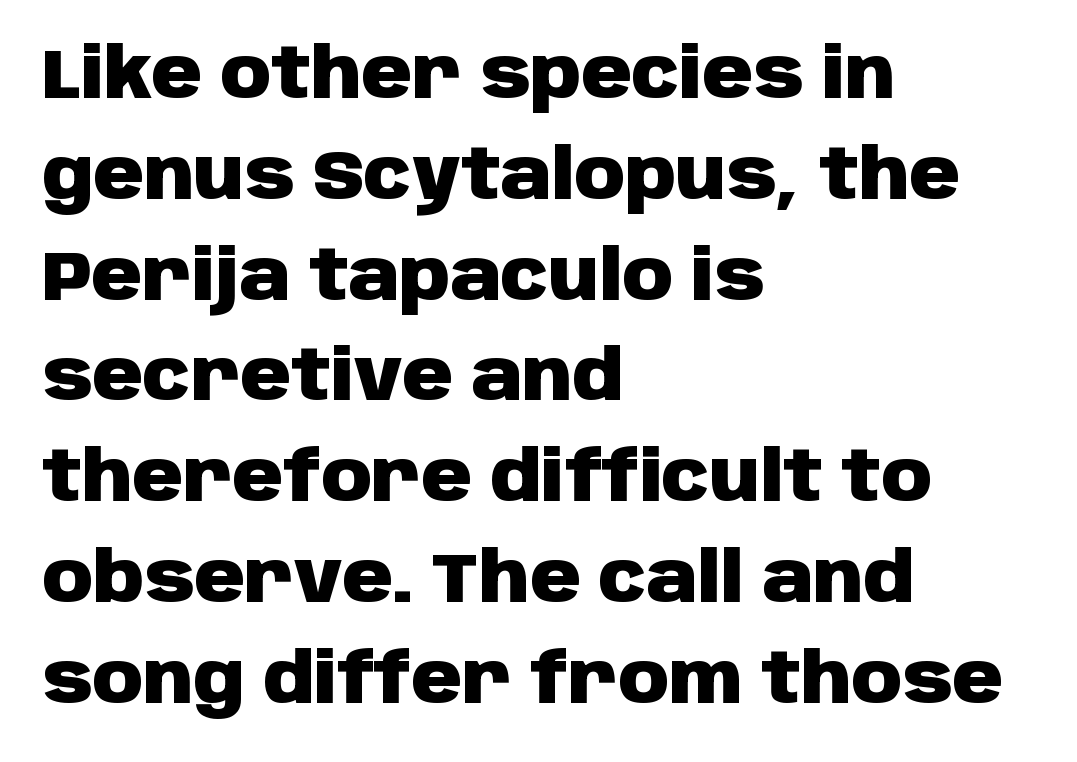
The image shows 70 px heavy sans-serif type, upright; set left-aligned, normal line spacing (1.44x), normal letter spacing, not underlined; low stroke contrast and a large x-height.
